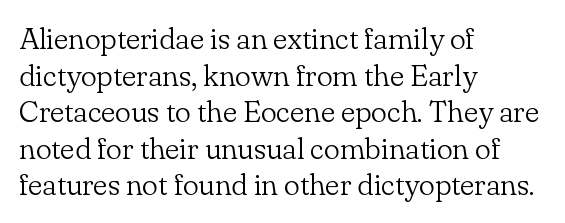
The image shows 30 px light serif type, upright; set left-aligned, line spacing 1.22x, normal letter spacing, not underlined; low stroke contrast and a small x-height.
